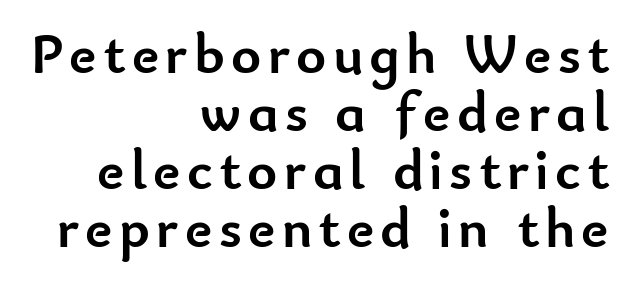
Q: Is the text bold? A: Yes.
Q: Is the text italic (slanted)? A: No, it is upright.
Q: Is the typeface a serif or a sans-serif typeface? A: Sans-serif.
Q: Is the text underlined? A: No.
Q: How is the paragraph aligned? A: Right-aligned.
Q: Is the spacing between lines tight, normal or loose? A: Tight.
Q: Width (condensed, normal, or wide)? A: Normal.
Q: Stroke contrast? A: Low.
Q: x-height? A: Small.
Q: Monospaced? A: No.
